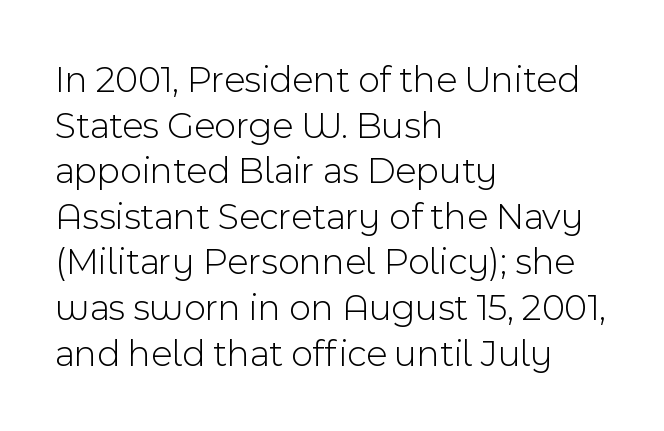
Q: Is the text bold? A: No.
Q: Is the text italic (slanted)? A: No, it is upright.
Q: Is the typeface a serif or a sans-serif typeface? A: Sans-serif.
Q: Is the text underlined? A: No.
Q: How is the paragraph aligned? A: Left-aligned.
Q: Is the spacing between letters normal or unusually wide? A: Normal.
Q: Width (condensed, normal, or wide)? A: Normal.
Q: x-height? A: Medium.
Q: Monospaced? A: No.
